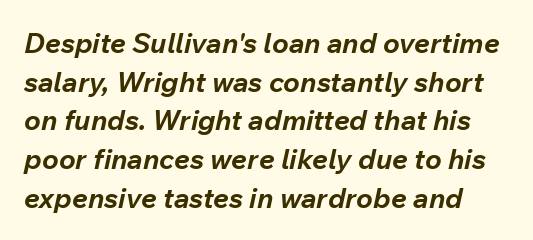
Is this a fixed-width face? No — the glyphs have proportional, varying widths. Between one letter and the next there's only the usual sliver of space. Nobody drew a line under any word here. Notice how the stems are inclined rather than vertical — that's the hallmark of italics. Thick stems and heavy bowls — unmistakably bold. Rows of type keep a routine distance in the vertical direction.
